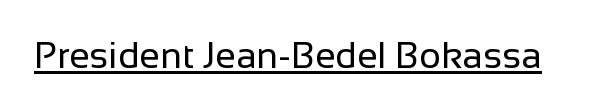
The image shows 37 px regular-weight sans-serif type, upright; set normal letter spacing, underlined; low stroke contrast and a medium x-height.
